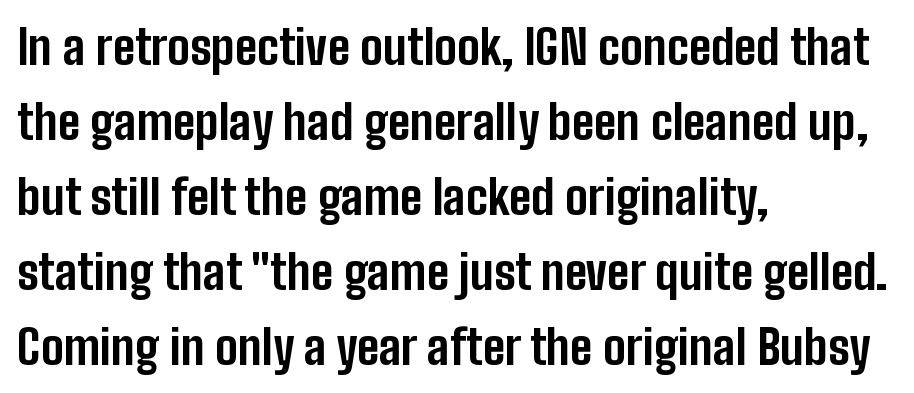
The image shows 48 px bold, condensed sans-serif type, upright; set left-aligned, normal line spacing (1.56x), normal letter spacing, not underlined; low stroke contrast and a medium x-height.
